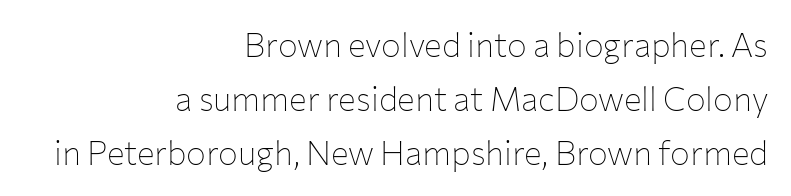
The paragraph shown leans on its right margin. Does extra space separate the letters? No, they use regular spacing. Weight: not bold — regular or lighter. This sample has the flowing, uneven cadence of proportional lettering. Horizontal bands of white between lines are of average thickness.
